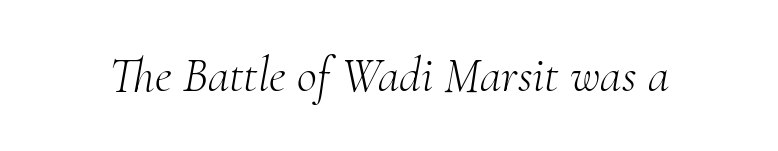
Beneath every word, the page is bare. The face used here is proportionally spaced, like ordinary book or web type. The glyphs in this specimen are seriffed. The strokes carry an ordinary text weight at most. The typography opts for an oblique posture over an upright one. The rendering keeps characters at their native spacing.
